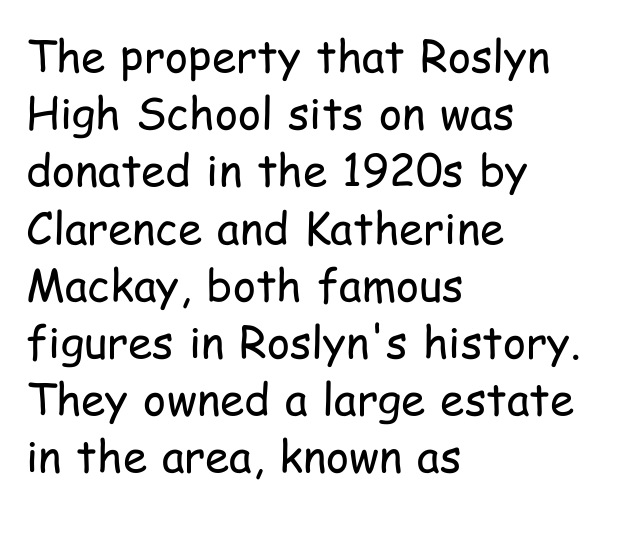
{"serif": "no", "italic": "no", "bold": "no", "weight": "regular", "width": "condensed", "stroke_contrast": "low", "x_height": "medium", "monospaced": "no", "underline": "no", "align": "left", "line_spacing": "normal", "line_spacing_ratio": 1.3, "letter_spacing": "normal", "letter_spacing_em": 0.0, "glyph_px": 44}
